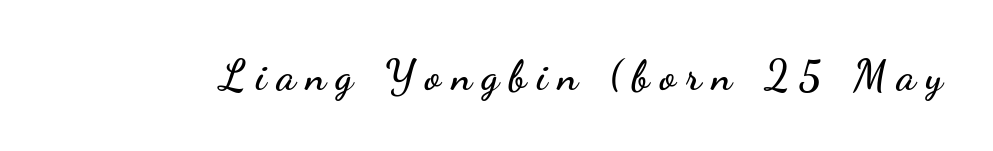
Words float on clear page, feet unadorned. The rendering shows plain stroke endings on the letterforms — a sans-serif design. The horizontal fit of the characters is loose and conspicuously gappy. Think of a printed novel: that variable character pitch is what you see here.
